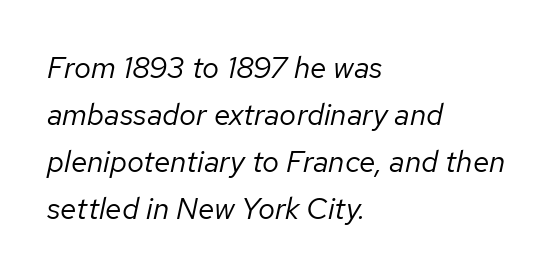
Q: Is the text bold? A: No.
Q: Is the text italic (slanted)? A: Yes, it leans right by about 12 degrees.
Q: Is the text underlined? A: No.
Q: How is the paragraph aligned? A: Left-aligned.
Q: Is the spacing between letters normal or unusually wide? A: Normal.
Q: Is the spacing between lines tight, normal or loose? A: Normal.
Q: Width (condensed, normal, or wide)? A: Normal.
Q: Stroke contrast? A: Low.
Q: x-height? A: Medium.
Q: Monospaced? A: No.
